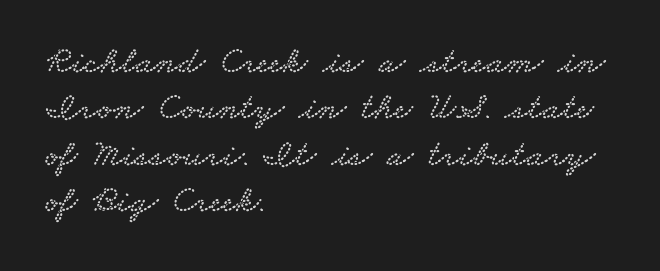
A classic flush-left, rag-right setting is used for this passage. The rendering uses natural spacing where letterforms have individual widths. No word sits above an underline.
